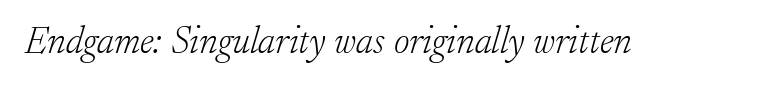
Q: Is the text bold? A: No.
Q: Is the text italic (slanted)? A: Yes, it leans right by about 17 degrees.
Q: Is the typeface a serif or a sans-serif typeface? A: Serif.
Q: Is the text underlined? A: No.
Q: Is the spacing between letters normal or unusually wide? A: Normal.
Q: Width (condensed, normal, or wide)? A: Normal.
Q: Stroke contrast? A: Low.
Q: x-height? A: Small.
Q: Monospaced? A: No.
